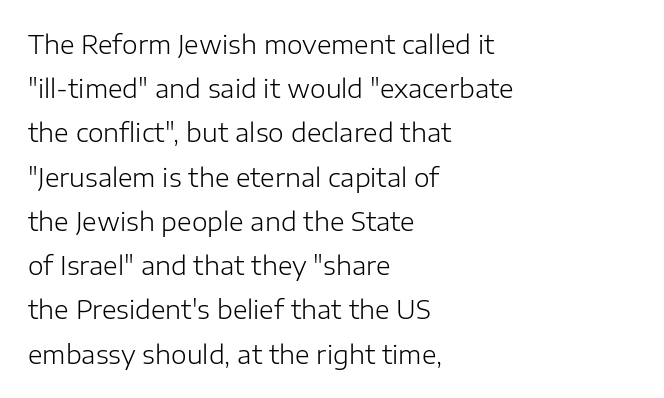
The typography opts for an upright posture over an oblique one. Compared with a centered layout, this one pins lines to the left instead. A quiet, ordinary-to-light weight characterises the typeface. Bare-footed words on every line. Letter spacing: default.
